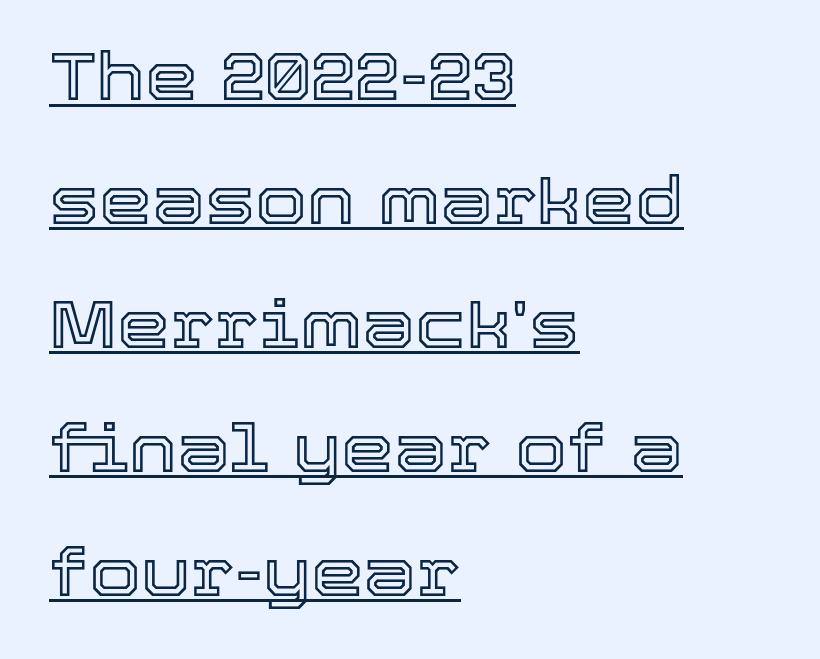
The typesetter chose a ragged-right arrangement here. When letters stand straight like this, we call the style roman or upright. Compared with undecorated copy, this sample adds a rule below the words. The passage shown is typed in a proportional face where columns would drift. The passage shown has conventional tracking throughout.
